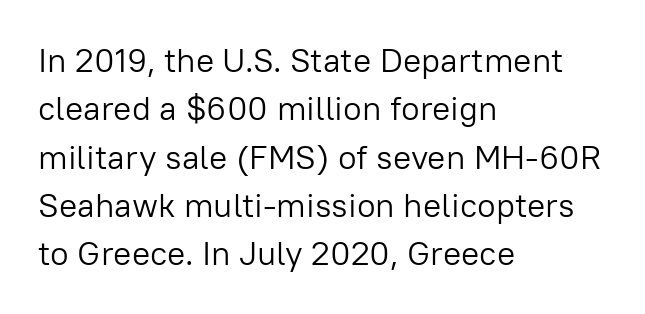
The image shows 34 px light sans-serif type, upright; set left-aligned, normal line spacing (1.42x), normal letter spacing, not underlined; low stroke contrast and a medium x-height.
